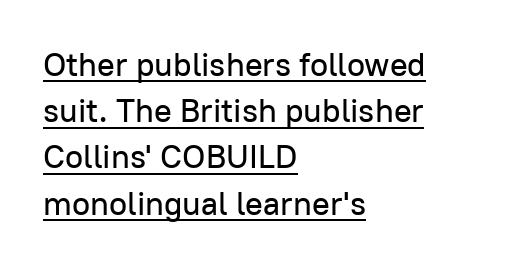
The image shows 33 px sans-serif type, upright; set left-aligned, normal line spacing (1.4x), normal letter spacing, underlined; low stroke contrast and a medium x-height.
